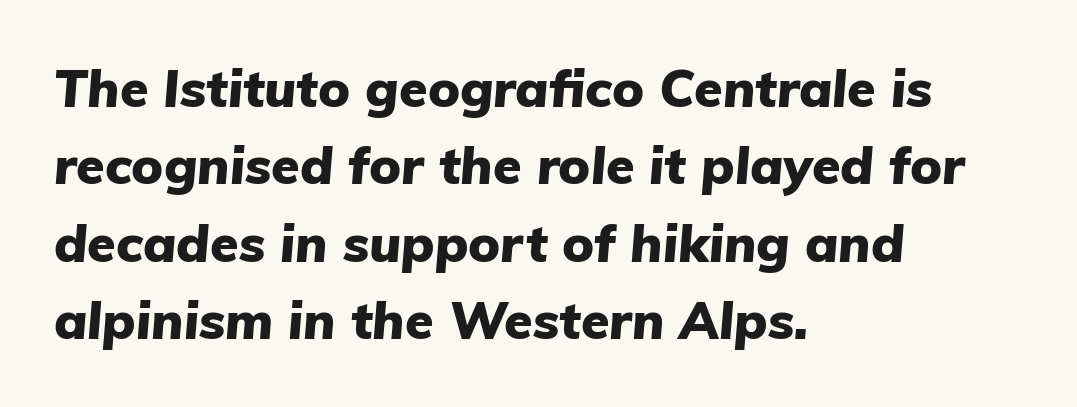
The image shows 52 px heavy type, italic (leaning right); set left-aligned, normal line spacing (1.49x), normal letter spacing, not underlined; low stroke contrast and a medium x-height.
